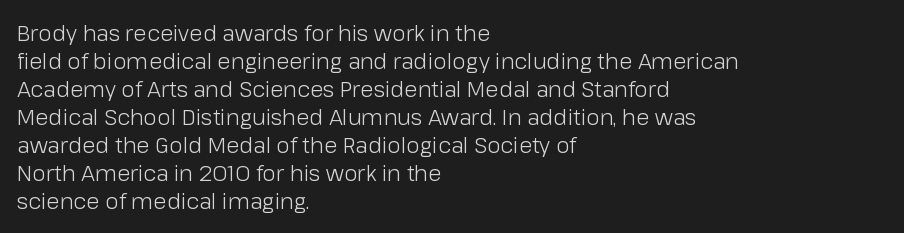
The image shows 22 px text type, upright; set left-aligned, normal line spacing (1.27x), normal letter spacing, not underlined.
